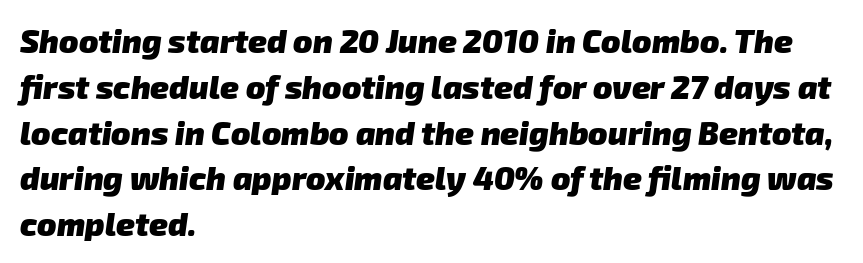
Q: Is the text bold? A: Yes.
Q: Is the typeface a serif or a sans-serif typeface? A: Sans-serif.
Q: Is the text underlined? A: No.
Q: How is the paragraph aligned? A: Left-aligned.
Q: Is the spacing between letters normal or unusually wide? A: Normal.
Q: Is the spacing between lines tight, normal or loose? A: Normal.
Q: Width (condensed, normal, or wide)? A: Normal.
Q: Stroke contrast? A: Low.
Q: x-height? A: Medium.
Q: Monospaced? A: No.
